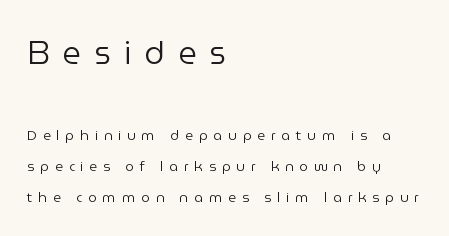
If you squint, the top block still reads clearly — it's the larger of the two. A great deal of white space separates one row of letters from the next. Ascenders rise straight up at ninety degrees. The letters look calm and open, with moderate or lighter stems.
